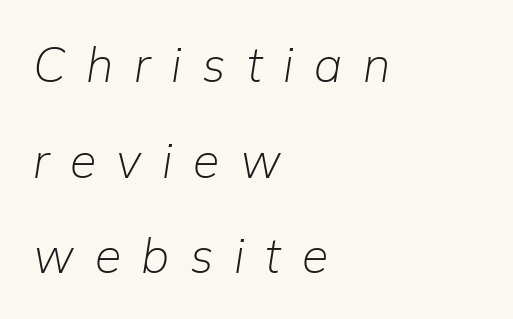
Nobody drew a line under any word here. If you measured baseline to baseline, you'd find a long distance. The specimen reads as italic at a glance. This is not heavy type; no bold has been used. You could not count columns in this text — the font is proportionally spaced. Loose tracking; the words dissolve into strings of separated letters.
